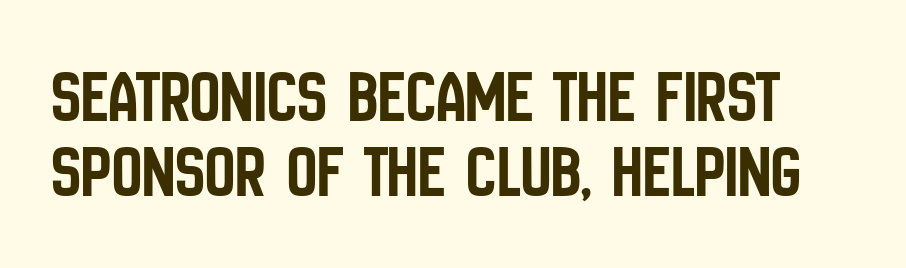
{"serif": "no", "italic": "no", "width": "condensed", "stroke_contrast": "low", "x_height": "large", "monospaced": "no", "underline": "no", "line_spacing": "tight", "line_spacing_ratio": 1.0, "letter_spacing": "normal", "letter_spacing_em": 0.0, "glyph_px": 75}
